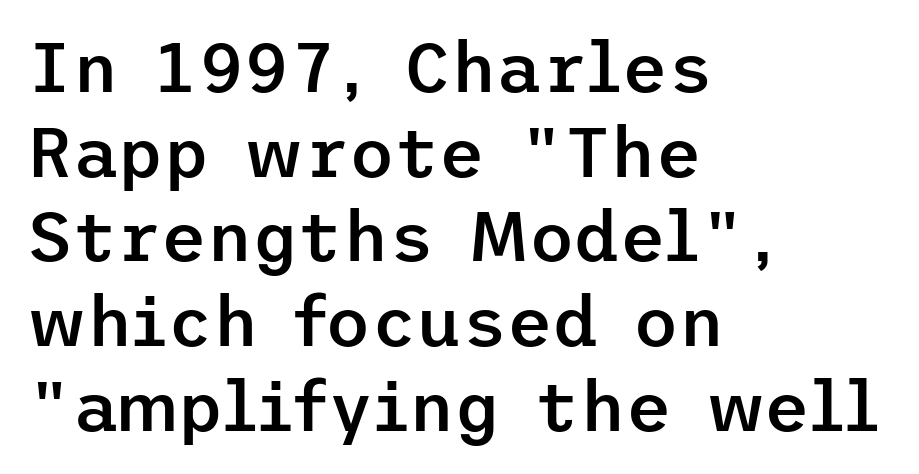
What weight is shown? A semibold, between regular and bold. These lines were composed using upright roman letters. If you drew a ruler down the left edge, every line would touch it. Any mark beneath the type? The region is blank. The letters sit at their default tracking, neither squeezed nor spread. To sum up the face: it is a sans, with no serifs.
